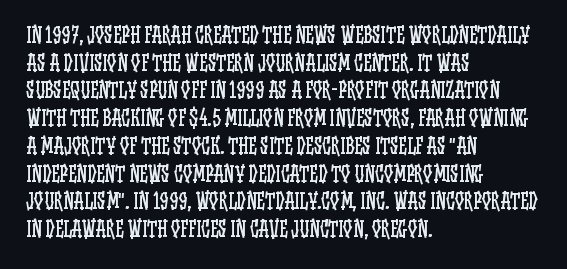
The image shows 21 px text type, upright; set left-aligned, normal line spacing (1.32x), normal letter spacing, not underlined.
